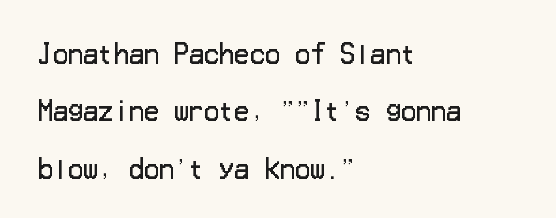
Characters follow at the spacing the type designer built in. Airy leading. Stem width sits at or under what a default text font uses. The space directly below the letters is spotless. Line starts are locked; line ends wander.
